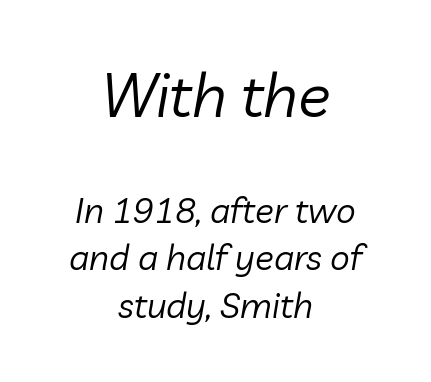
Q: Is the text bold? A: No.
Q: Is the text italic (slanted)? A: Yes, it leans right by about 10 degrees.
Q: Is the text underlined? A: No.
Q: How is the paragraph aligned? A: Centered.
Q: Is the spacing between letters normal or unusually wide? A: Normal.
Q: Is the spacing between lines tight, normal or loose? A: Normal.
Q: Which block of text is set in a larger size, the first (top) or the second (bottom)? A: The first (top) one.
Q: Width (condensed, normal, or wide)? A: Normal.
Q: Stroke contrast? A: Low.
Q: x-height? A: Medium.
Q: Monospaced? A: No.
